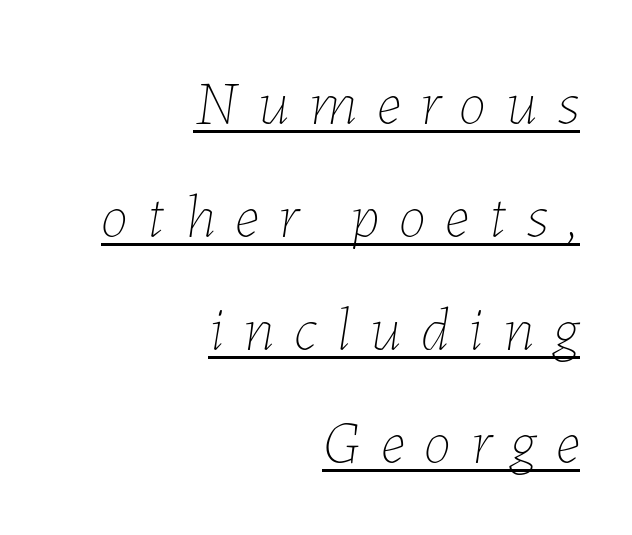
Q: Is the text bold? A: No.
Q: Is the text italic (slanted)? A: Yes, it leans right by about 7 degrees.
Q: Is the text underlined? A: Yes.
Q: How is the paragraph aligned? A: Right-aligned.
Q: Is the spacing between letters normal or unusually wide? A: Unusually wide.
Q: Width (condensed, normal, or wide)? A: Normal.
Q: Stroke contrast? A: Low.
Q: x-height? A: Medium.
Q: Monospaced? A: No.
